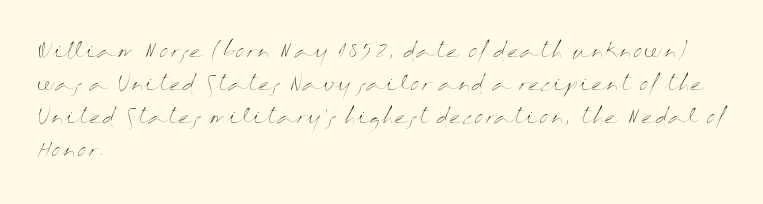
The image shows 21 px text type; set left-aligned, normal line spacing (1.57x), normal letter spacing, not underlined.
